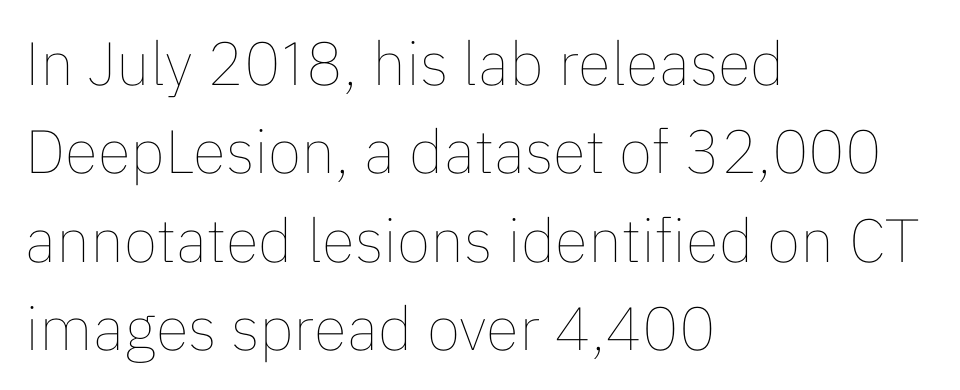
Q: Is the text bold? A: No.
Q: Is the text italic (slanted)? A: No, it is upright.
Q: Is the text underlined? A: No.
Q: How is the paragraph aligned? A: Left-aligned.
Q: Is the spacing between letters normal or unusually wide? A: Normal.
Q: Is the spacing between lines tight, normal or loose? A: Normal.
Q: Width (condensed, normal, or wide)? A: Normal.
Q: Stroke contrast? A: Low.
Q: x-height? A: Medium.
Q: Monospaced? A: No.
